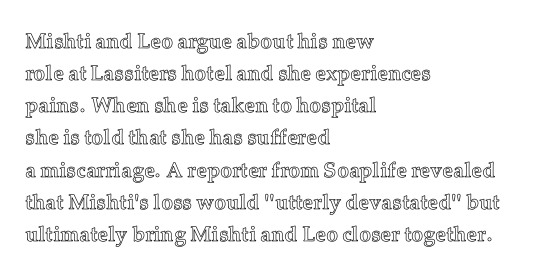
{"italic": "no", "underline": "no", "align": "left", "line_spacing": "normal", "line_spacing_ratio": 1.53, "letter_spacing": "normal", "letter_spacing_em": 0.0, "glyph_px": 21}
